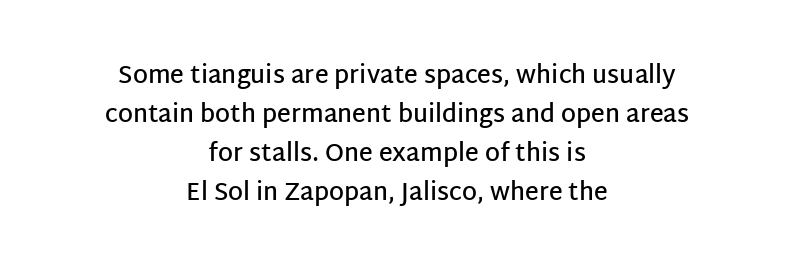
Q: Is the text bold? A: Semi-bold.
Q: Is the text italic (slanted)? A: No, it is upright.
Q: Is the text underlined? A: No.
Q: How is the paragraph aligned? A: Centered.
Q: Is the spacing between letters normal or unusually wide? A: Normal.
Q: Is the spacing between lines tight, normal or loose? A: Normal.
